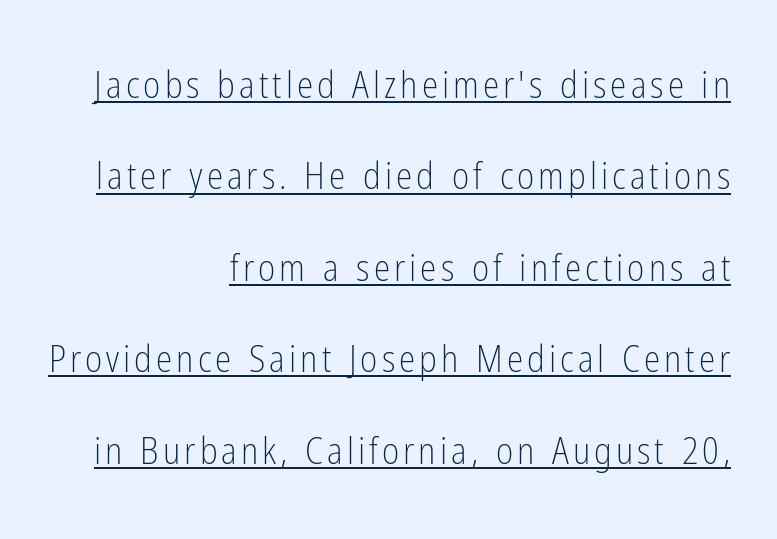
Every row of glyphs terminates at an identical x-position on the right. Like a heading marked for emphasis, these lines bear an underscore. Letterform terminals end flat and unadorned throughout the passage. Compared with typical paragraphs, the rows here are farther apart. A typesetter would mark this as roman, not italic. Varying glyph widths throughout — classic text-font behaviour.
